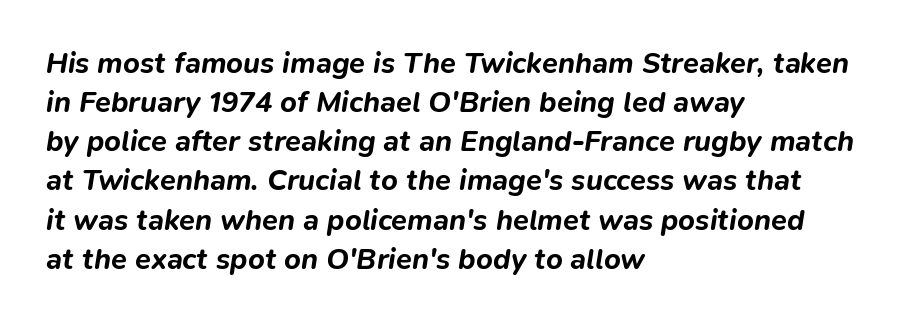
Q: Is the text bold? A: Yes.
Q: Is the text italic (slanted)? A: Yes, it leans right by about 9 degrees.
Q: Is the text underlined? A: No.
Q: How is the paragraph aligned? A: Left-aligned.
Q: Is the spacing between letters normal or unusually wide? A: Normal.
Q: Is the spacing between lines tight, normal or loose? A: Normal.
Q: Width (condensed, normal, or wide)? A: Normal.
Q: Stroke contrast? A: Low.
Q: x-height? A: Medium.
Q: Monospaced? A: No.
